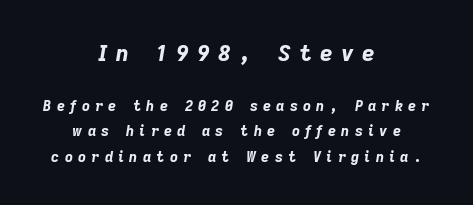
The image shows 22 px bold type, italic (leaning right); set centered, line spacing 1.82x, unusually wide letter spacing (+0.38 em), not underlined; the first (top) block is 1.57x larger.
